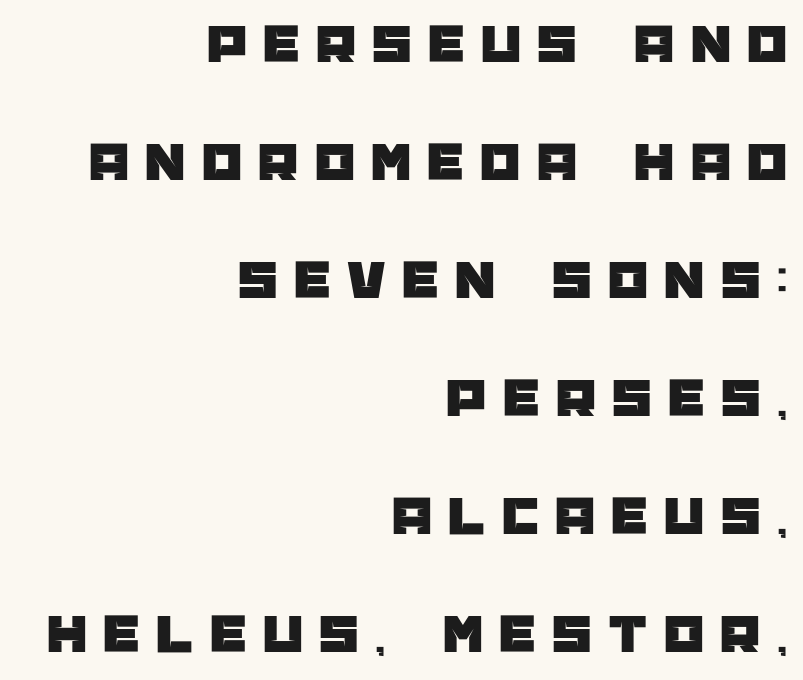
The image shows 57 px sans-serif type, upright; set right-aligned, loose line spacing (2.07x), unusually wide letter spacing (+0.29 em), not underlined; low stroke contrast and a large x-height.
